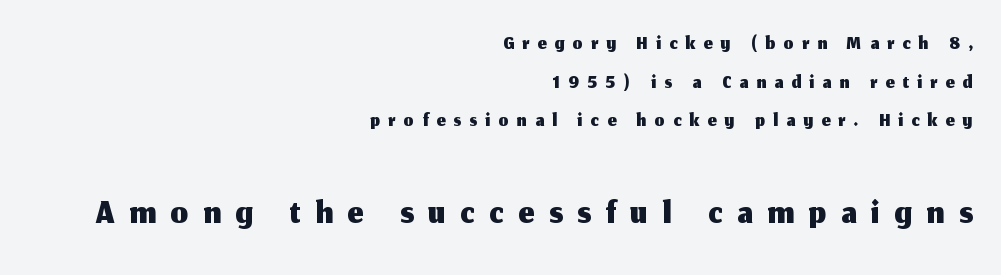
The image shows 55 px sans-serif type, upright; set right-aligned, normal line spacing (1.25x), unusually wide letter spacing (+0.27 em), not underlined; the second (bottom) block is 1.77x larger; medium stroke contrast and a medium x-height.
